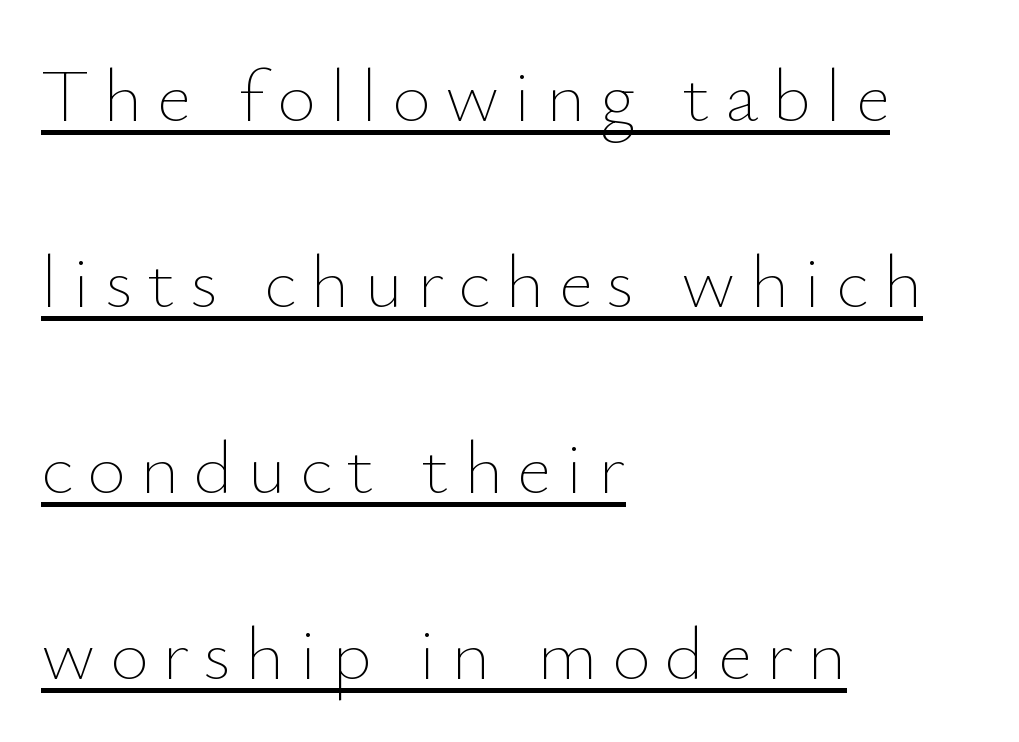
Weight: in the light-to-regular range. The rendering uses natural spacing where letterforms have individual widths. The block of text is sparse from top to bottom, with ample space between rows. Compared with undecorated copy, this sample adds a rule below the words. The lettering holds an erect, upright posture throughout.
